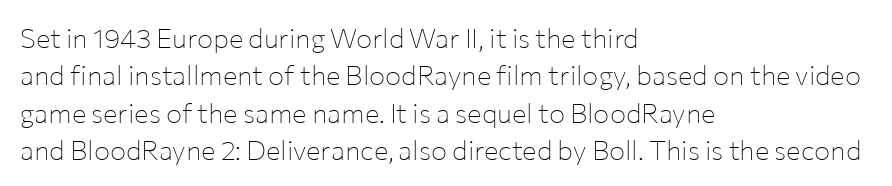
The image shows 27 px text type, upright; set left-aligned, normal line spacing (1.38x), normal letter spacing, not underlined.
